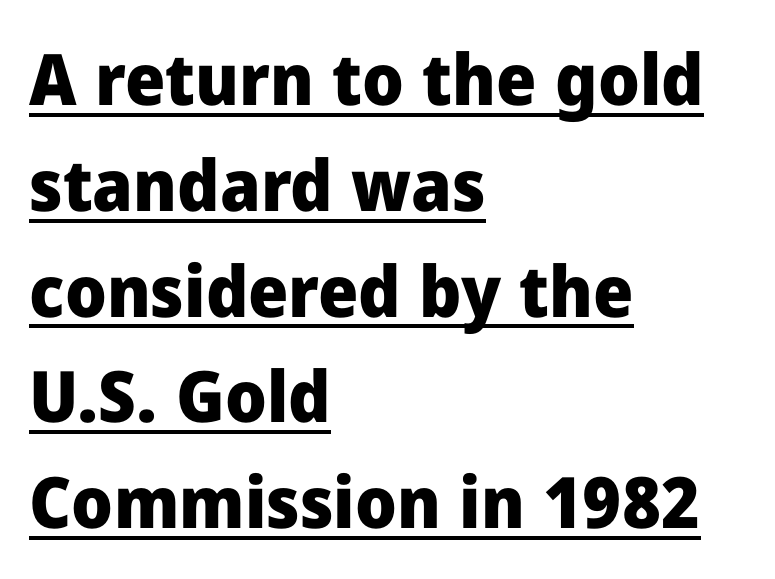
Quick note: interline space is typical. Unlike italic type, these characters show no tilt at all. In terms of letterform style, serifs are entirely absent. Plenty of ink on the page — the face is bold. These lines keep a tight, regular rhythm from letter to letter. The glyphs are accompanied by a horizontal stroke just below them.
